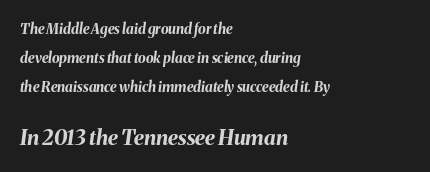
The image shows 21 px bold type, italic (leaning right); set left-aligned, loose line spacing (2.08x), normal letter spacing, not underlined; the second (bottom) block is 1.5x larger.
